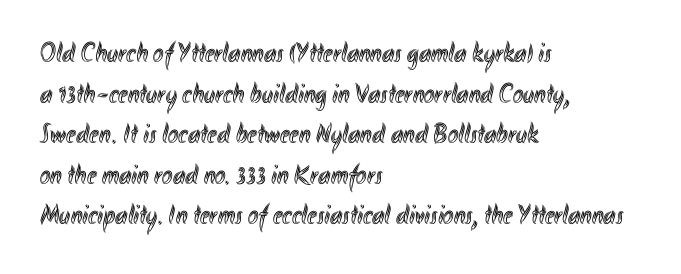
Is there much room between lines? A standard amount, neither cramped nor airy. If you drew a ruler down the left edge, every line would touch it. The face used here is proportionally spaced, like ordinary book or web type. There is no visible air inserted between adjacent glyphs.
